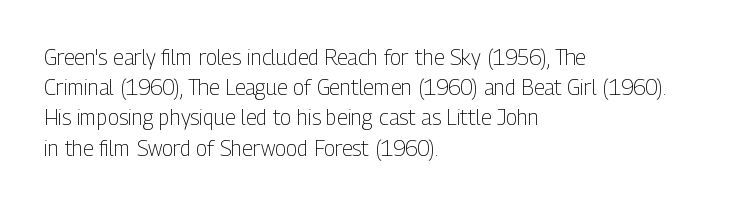
The image shows 21 px text type, upright; set left-aligned, normal line spacing (1.44x), normal letter spacing, not underlined.
